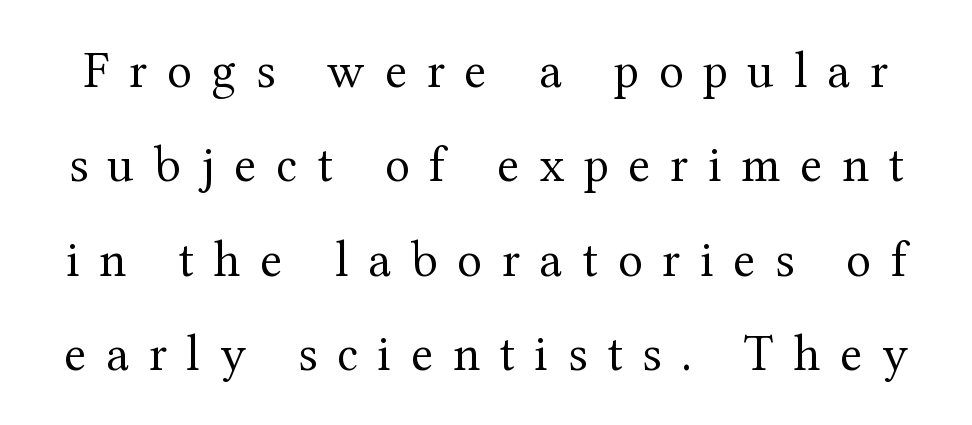
Q: Is the text bold? A: No.
Q: Is the text italic (slanted)? A: No, it is upright.
Q: Is the typeface a serif or a sans-serif typeface? A: Serif.
Q: Is the text underlined? A: No.
Q: Is the spacing between letters normal or unusually wide? A: Unusually wide.
Q: Width (condensed, normal, or wide)? A: Normal.
Q: Stroke contrast? A: Medium.
Q: x-height? A: Medium.
Q: Monospaced? A: No.
